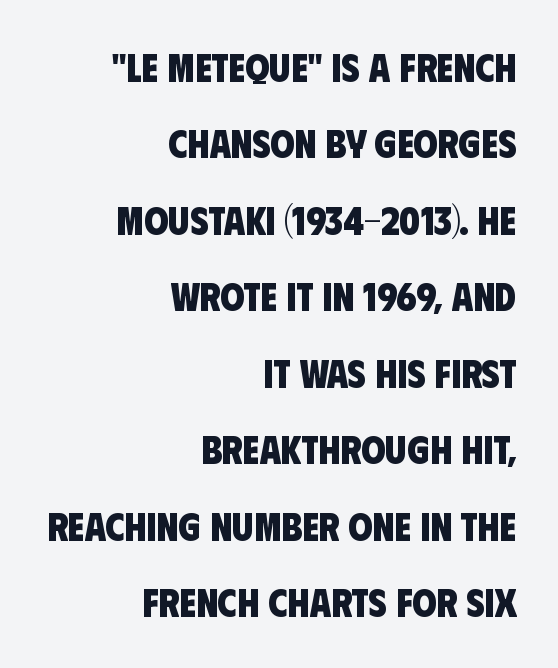
The image shows 39 px heavy, condensed sans-serif type; set right-aligned, loose line spacing (1.96x), normal letter spacing, not underlined; low stroke contrast and a large x-height.
